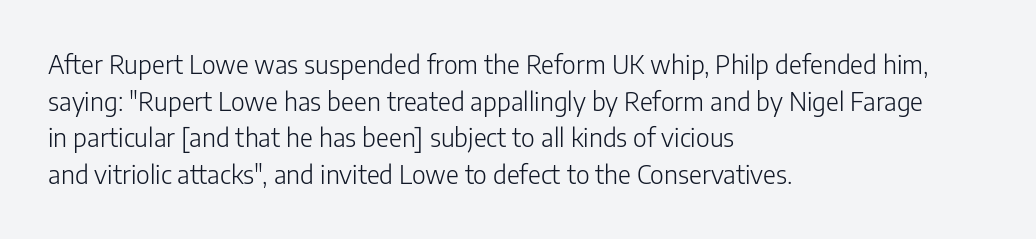
Weight: in the light-to-regular range. In CSS terms this would be text-align: left. The letters stand straight up with perfectly vertical stems. Each new line begins a customary step beneath the previous one. Characters follow at the spacing the type designer built in.
